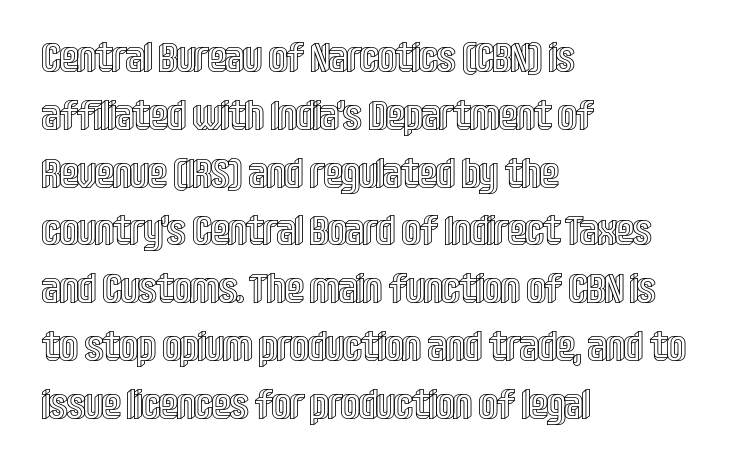
A typesetter would mark this as roman, not italic. The strip under each line holds only bare page. The rendering uses natural spacing where letterforms have individual widths. Compared with typical body copy, the letter spacing here is the same.
